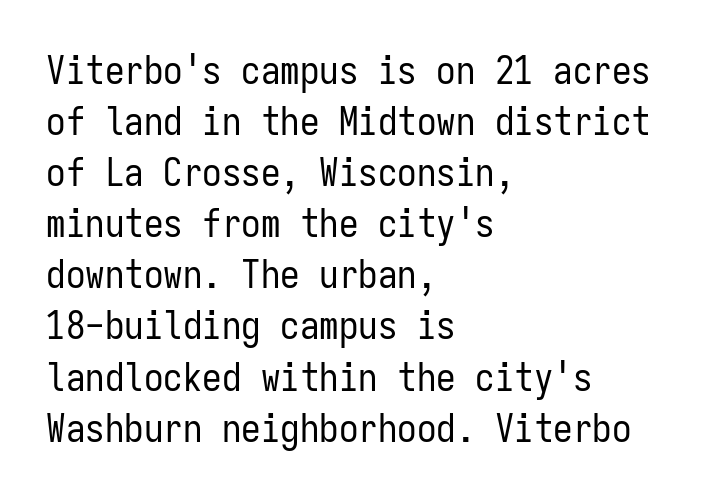
The image shows 39 px regular-weight, condensed sans-serif type, upright, monospaced; set left-aligned, normal line spacing (1.31x), normal letter spacing, not underlined; low stroke contrast and a medium x-height.
